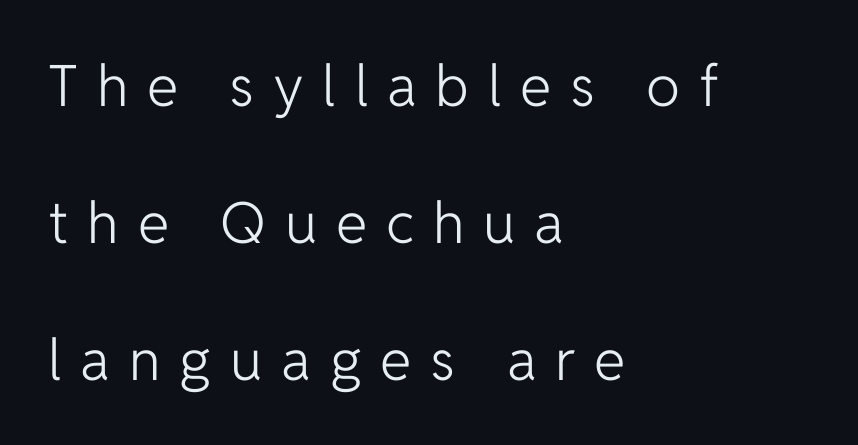
{"serif": "no", "italic": "no", "bold": "no", "weight": "light", "width": "normal", "stroke_contrast": "low", "x_height": "medium", "monospaced": "no", "underline": "no", "align": "left", "line_spacing": "loose", "line_spacing_ratio": 2.4, "letter_spacing": "wide", "letter_spacing_em": 0.33, "glyph_px": 57}
